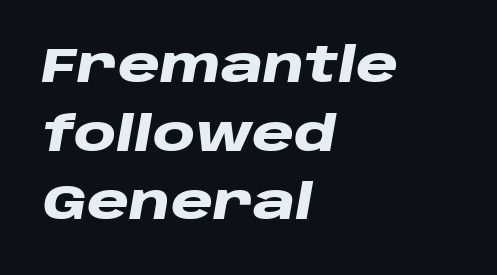
The zone under the glyphs is completely vacant. Bold? Absolutely — the strokes are thick and heavy. Notice how the passage keeps a crisp vertical edge on the left only. Is there much room between lines? A standard amount, neither cramped nor airy. Does the lettering tilt? It does — this is italic.
